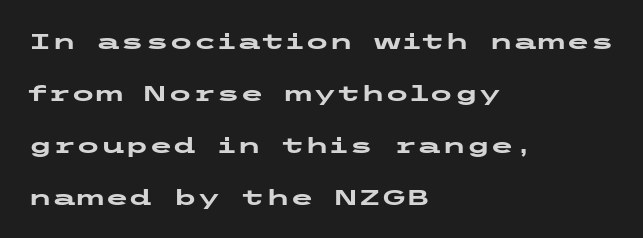
{"italic": "no", "bold": "yes", "underline": "no", "align": "left", "line_spacing": "loose", "line_spacing_ratio": 2.36, "letter_spacing": "normal", "letter_spacing_em": 0.0, "glyph_px": 22}
